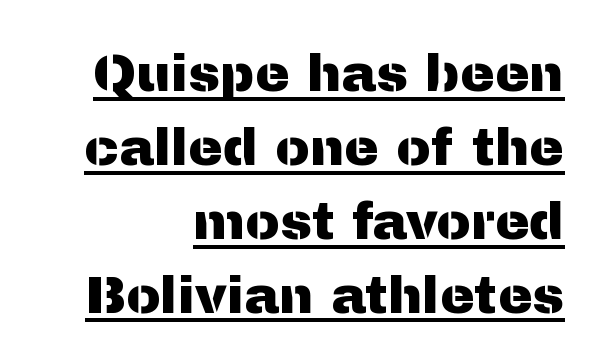
The image shows 52 px sans-serif type, upright; set right-aligned, normal line spacing (1.42x), normal letter spacing, underlined; medium stroke contrast and a medium x-height.
